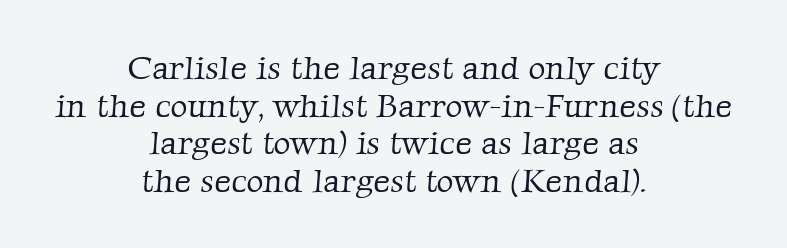
{"serif": "yes", "bold": "no", "weight": "light", "width": "normal", "stroke_contrast": "low", "x_height": "medium", "monospaced": "no", "underline": "no", "align": "center", "line_spacing": "tight", "line_spacing_ratio": 1.14, "letter_spacing": "normal", "letter_spacing_em": 0.0, "glyph_px": 33}
